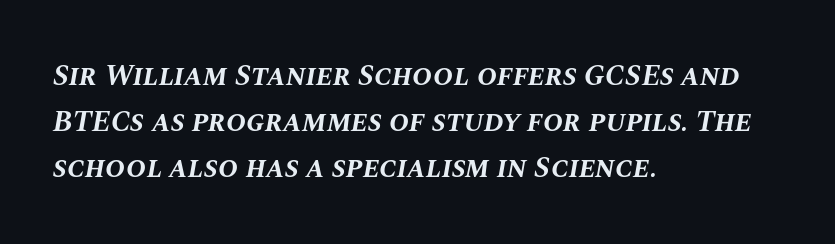
Is this a fixed-width face? No — the glyphs have proportional, varying widths. A typesetter would call this zero additional tracking. Bare-footed words on every line. Notice how the stems are inclined rather than vertical — that's the hallmark of italics. Interline gaps are of average width in this sample.
